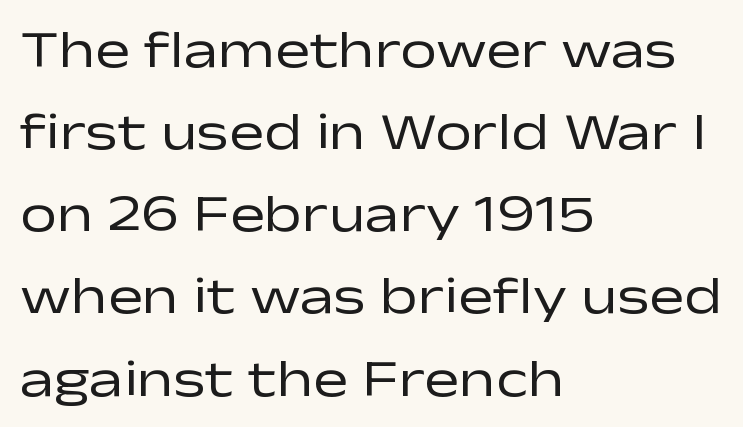
This sample is left-justified, so line endings fall wherever the words run out. The passage shown is typed in a proportional face where columns would drift. Regarding serifs, this sample does without them. Glance below the letters and you will spot only blank space.
